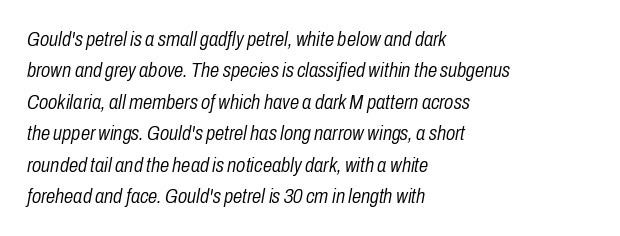
Q: Is the text bold? A: No.
Q: Is the text italic (slanted)? A: Yes, it leans right by about 10 degrees.
Q: Is the text underlined? A: No.
Q: How is the paragraph aligned? A: Left-aligned.
Q: Is the spacing between letters normal or unusually wide? A: Normal.
Q: Is the spacing between lines tight, normal or loose? A: Normal.
